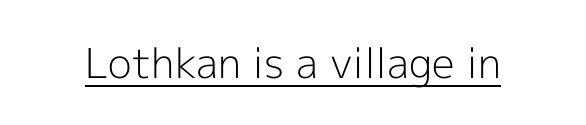
The image shows 41 px light sans-serif type, upright; set normal letter spacing, underlined; a medium x-height.
